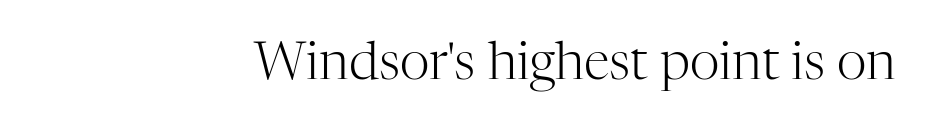
{"serif": "yes", "italic": "no", "bold": "no", "weight": "light", "width": "normal", "stroke_contrast": "high", "x_height": "medium", "monospaced": "no", "underline": "no", "align": "right", "letter_spacing": "normal", "letter_spacing_em": 0.0, "glyph_px": 52}
